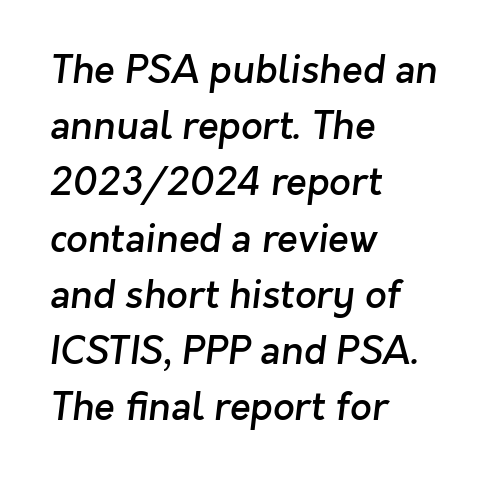
Q: Is the text bold? A: Semi-bold.
Q: Is the typeface a serif or a sans-serif typeface? A: Sans-serif.
Q: Is the text underlined? A: No.
Q: How is the paragraph aligned? A: Left-aligned.
Q: Is the spacing between letters normal or unusually wide? A: Normal.
Q: Is the spacing between lines tight, normal or loose? A: Normal.
Q: Width (condensed, normal, or wide)? A: Normal.
Q: Stroke contrast? A: Low.
Q: x-height? A: Medium.
Q: Monospaced? A: No.
